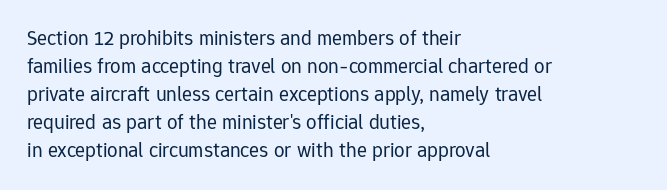
Q: Is the text bold? A: No.
Q: Is the text italic (slanted)? A: No, it is upright.
Q: Is the text underlined? A: No.
Q: How is the paragraph aligned? A: Left-aligned.
Q: Is the spacing between letters normal or unusually wide? A: Normal.
Q: Is the spacing between lines tight, normal or loose? A: Normal.
